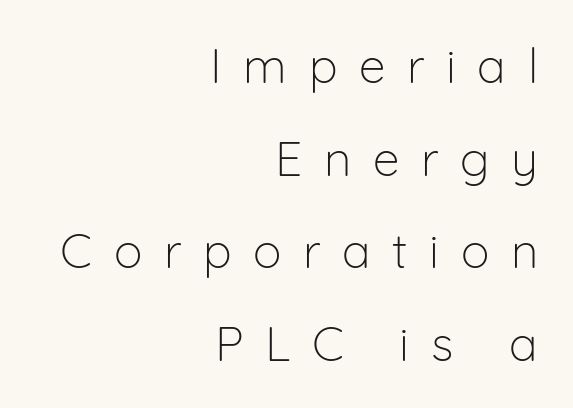
The image shows 48 px light sans-serif type, upright; set right-aligned, loose line spacing (1.93x), unusually wide letter spacing (+0.45 em), not underlined; low stroke contrast and a medium x-height.
